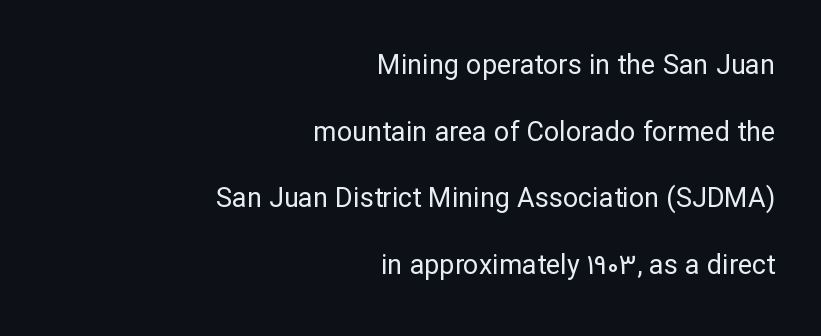
The image shows 27 px text type, upright; set right-aligned, loose line spacing (2.47x), normal letter spacing, not underlined.
